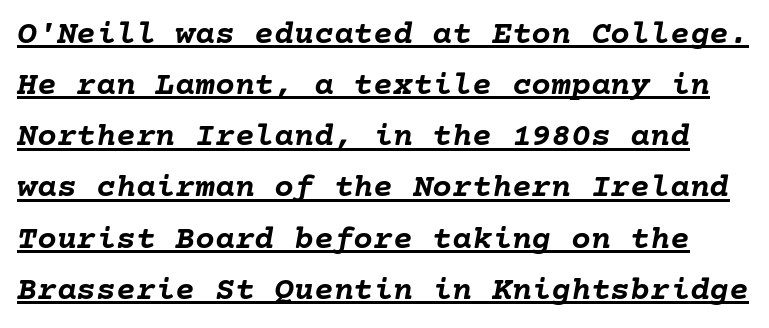
{"italic": "yes", "lean": "right", "slant_degrees": 10, "bold": "yes", "weight": "semibold", "width": "normal", "stroke_contrast": "low", "x_height": "medium", "underline": "yes", "line_spacing": "normal", "line_spacing_ratio": 1.55, "letter_spacing": "normal", "letter_spacing_em": 0.0, "glyph_px": 33}
